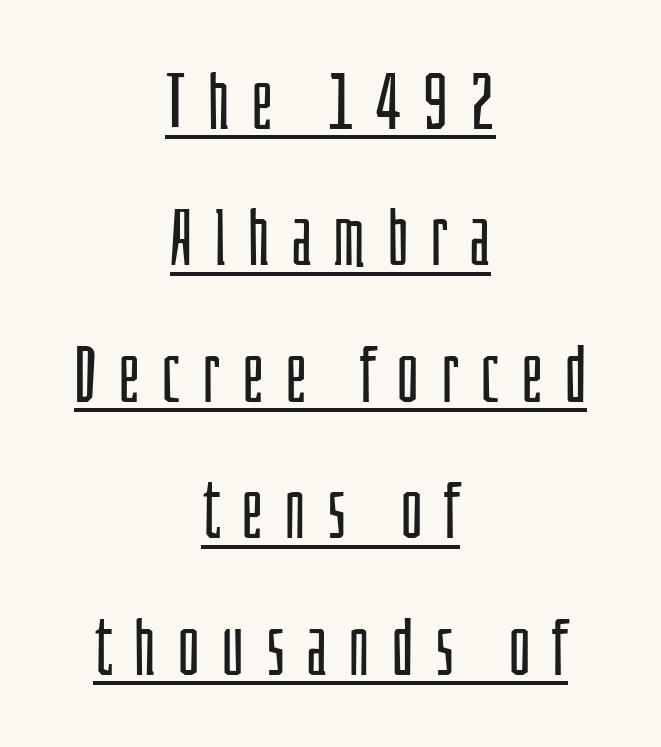
The image shows 78 px light, condensed sans-serif type, upright; set centered, line spacing 1.75x, unusually wide letter spacing (+0.27 em), underlined; low stroke contrast and a large x-height.
